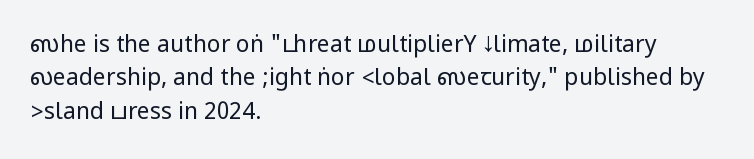
{"italic": "no", "bold": "no", "underline": "no", "align": "left", "line_spacing": "normal", "line_spacing_ratio": 1.45, "letter_spacing": "normal", "letter_spacing_em": 0.0, "glyph_px": 23}
